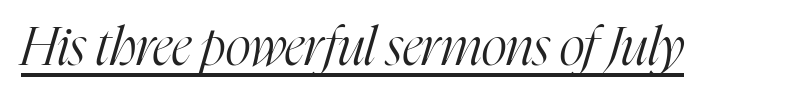
Q: Is the text bold? A: No.
Q: Is the text italic (slanted)? A: Yes, it leans right by about 16 degrees.
Q: Is the typeface a serif or a sans-serif typeface? A: Serif.
Q: Is the text underlined? A: Yes.
Q: Is the spacing between letters normal or unusually wide? A: Normal.
Q: Width (condensed, normal, or wide)? A: Condensed.
Q: Stroke contrast? A: High.
Q: x-height? A: Medium.
Q: Monospaced? A: No.
